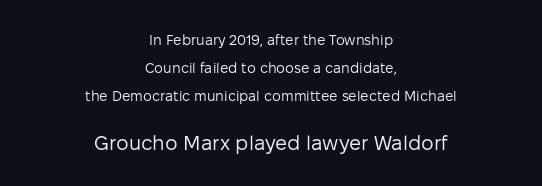
How would I describe the line gaps? Wide and relaxed. The rendering keeps characters at their native spacing. The text block is weighted toward neither margin, spreading evenly from the middle. Honestly, there is no underline to notice here at all. Which chunk is bigger? The second one — the bottom block dwarfs the top. Is the type heavy? It reads as light-to-regular instead.
